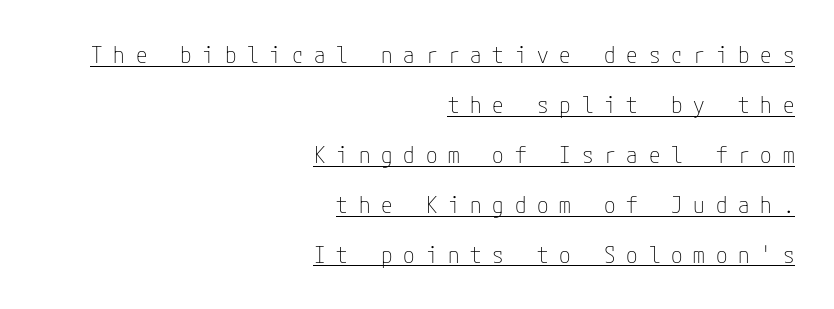
The image shows 23 px text type, upright; set right-aligned, loose line spacing (2.17x), unusually wide letter spacing (+0.47 em), underlined.
